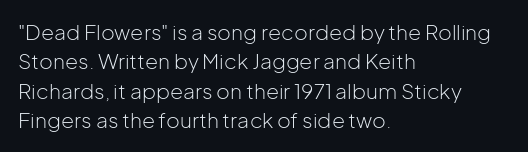
Q: Is the text bold? A: No.
Q: Is the text italic (slanted)? A: No, it is upright.
Q: Is the text underlined? A: No.
Q: How is the paragraph aligned? A: Left-aligned.
Q: Is the spacing between letters normal or unusually wide? A: Normal.
Q: Is the spacing between lines tight, normal or loose? A: Normal.
